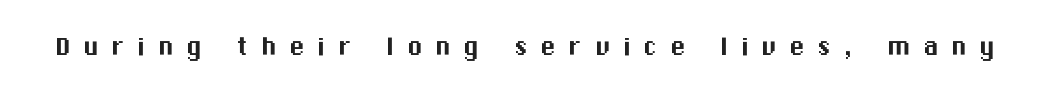
Upright lettering throughout. Anything drawn beneath the words? Only blank space. Is this a fixed-width face? No — the glyphs have proportional, varying widths. Letterform terminals end flat and unadorned throughout the passage. Characters follow at a spacing far wider than the type designer built in.
